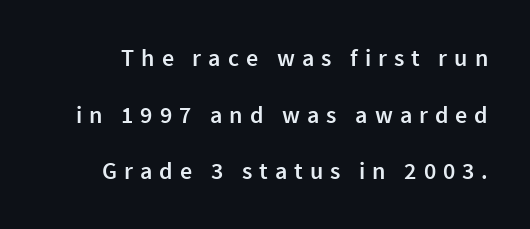
The designer dialed line spacing up above the default. Each row of text sits above clean, open space. The strokes are fattened partway — semibold, not bold. The line texture is sparse and dotted thanks to wide tracking. No italicization has been applied; the sample stays upright.
